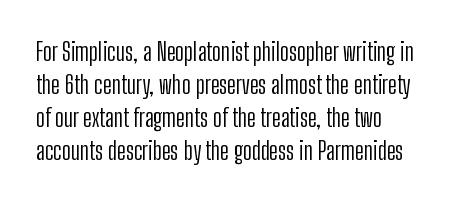
The image shows 25 px text type, upright; set normal line spacing (1.32x), normal letter spacing, not underlined.
